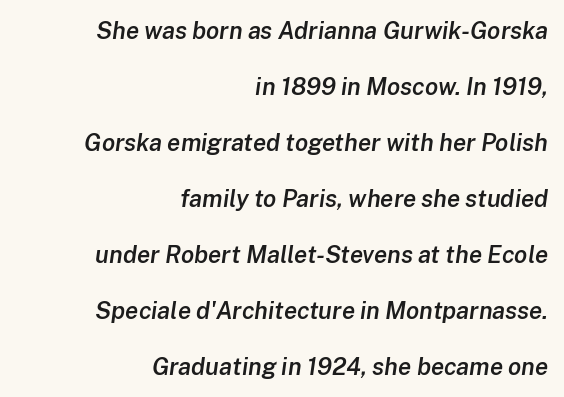
{"italic": "yes", "lean": "right", "slant_degrees": 8, "bold": "semi", "underline": "no", "align": "right", "line_spacing": "loose", "line_spacing_ratio": 2.33, "letter_spacing": "normal", "letter_spacing_em": 0.0, "glyph_px": 24}
